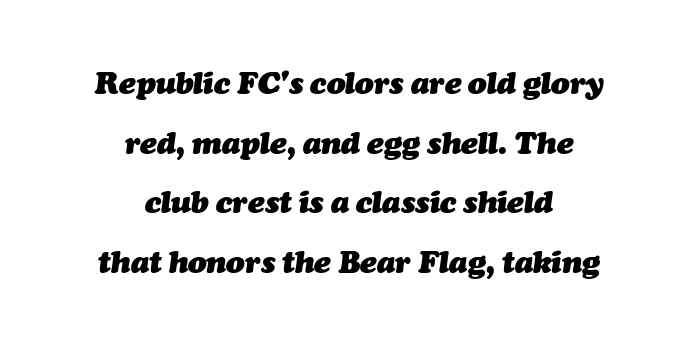
Character widths vary here, with narrow letters taking less room than wide ones. The setting favours the middle, as headings and verse often do. Posture: slanted. Honestly, the rows look like they've been pulled way apart. Glyph-to-glyph distance matches everyday printed text. Decoration check: the copy has no underline.
